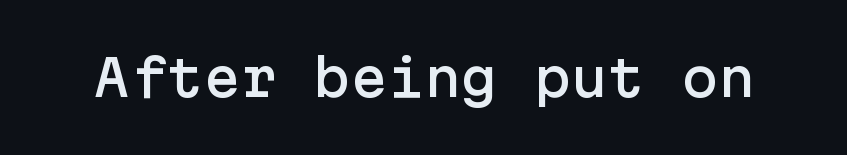
Q: Is the text italic (slanted)? A: No, it is upright.
Q: Is the typeface a serif or a sans-serif typeface? A: Sans-serif.
Q: Is the text underlined? A: No.
Q: Is the spacing between letters normal or unusually wide? A: Normal.
Q: Width (condensed, normal, or wide)? A: Normal.
Q: Stroke contrast? A: Low.
Q: x-height? A: Medium.
